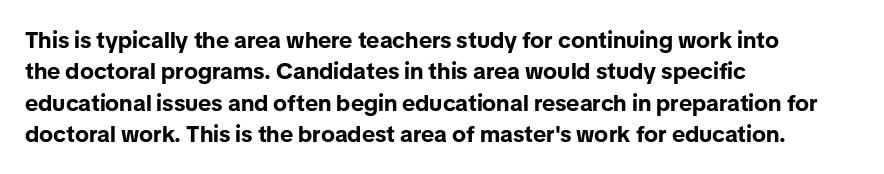
Q: Is the text bold? A: Yes.
Q: Is the text italic (slanted)? A: No, it is upright.
Q: Is the text underlined? A: No.
Q: How is the paragraph aligned? A: Left-aligned.
Q: Is the spacing between letters normal or unusually wide? A: Normal.
Q: Is the spacing between lines tight, normal or loose? A: Normal.
